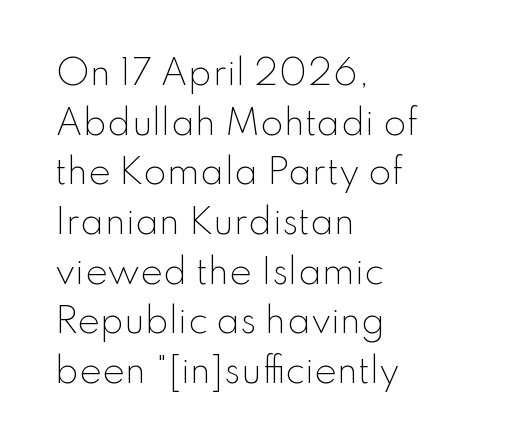
Q: Is the text bold? A: No.
Q: Is the text italic (slanted)? A: No, it is upright.
Q: Is the typeface a serif or a sans-serif typeface? A: Sans-serif.
Q: Is the text underlined? A: No.
Q: How is the paragraph aligned? A: Left-aligned.
Q: Is the spacing between letters normal or unusually wide? A: Normal.
Q: Is the spacing between lines tight, normal or loose? A: Normal.
Q: Width (condensed, normal, or wide)? A: Normal.
Q: Stroke contrast? A: Low.
Q: x-height? A: Small.
Q: Monospaced? A: No.
